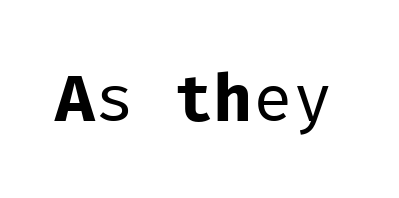
Q: Is the text bold? A: No.
Q: Is the text italic (slanted)? A: No, it is upright.
Q: Is the typeface a serif or a sans-serif typeface? A: Sans-serif.
Q: Is the text underlined? A: No.
Q: Is the spacing between letters normal or unusually wide? A: Normal.
Q: Width (condensed, normal, or wide)? A: Normal.
Q: Stroke contrast? A: Low.
Q: x-height? A: Medium.
Q: Monospaced? A: Yes.
